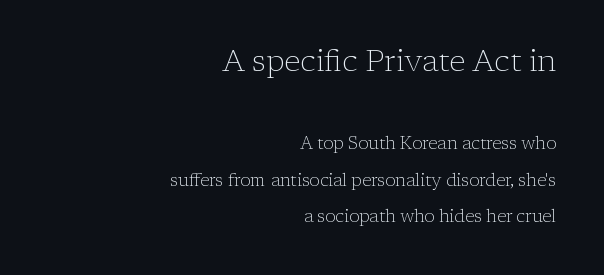
The image shows 30 px light serif type, upright; set right-aligned, loose line spacing (2.14x), normal letter spacing, not underlined; the first (top) block is 1.76x larger; low stroke contrast and a medium x-height.
